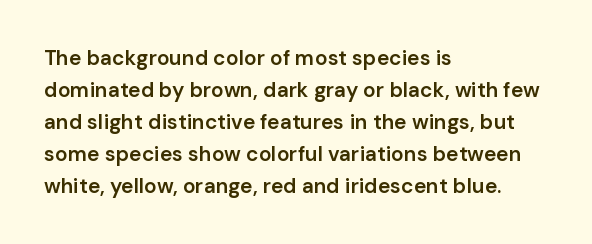
No word sits above an underline. This sample is left-justified, so line endings fall wherever the words run out. Honestly, the row spacing looks completely unremarkable. Students, this is semibold: more ink than regular, less than bold.
